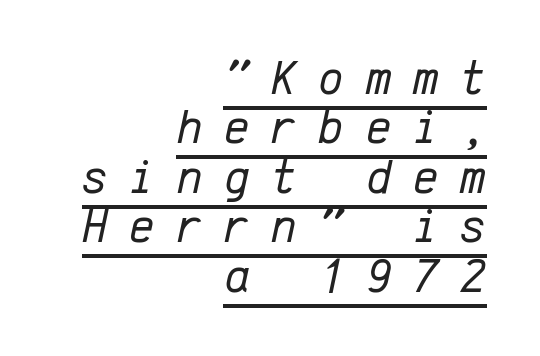
{"italic": "yes", "lean": "right", "slant_degrees": 12, "bold": "no", "weight": "regular", "width": "normal", "stroke_contrast": "low", "x_height": "medium", "monospaced": "yes", "underline": "yes", "align": "right", "line_spacing": "tight", "line_spacing_ratio": 1.01, "letter_spacing": "wide", "letter_spacing_em": 0.44, "glyph_px": 49}
